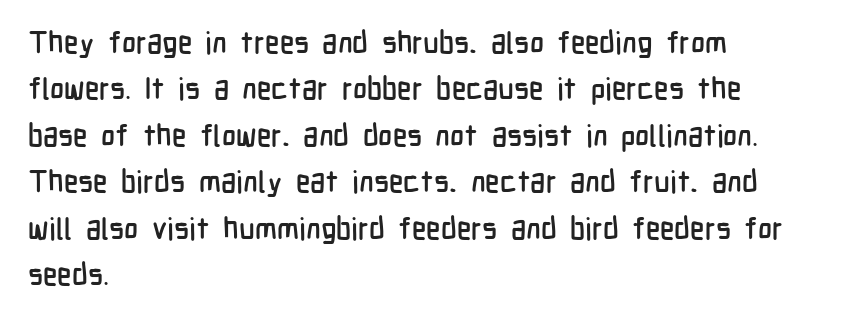
Honestly, the row spacing looks completely unremarkable. Typeset ragged right — the left edge is the straight one. You could not count columns in this text — the font is proportionally spaced. Nope, not italic — everything's standing straight. Rule under the text: the space is simply empty. The text was rendered using a sans face with plain stroke endings.
